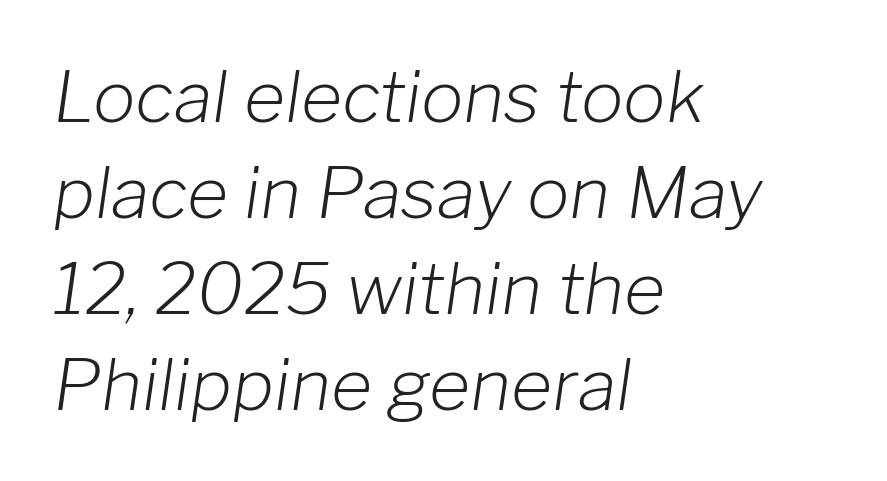
The image shows 71 px light type, italic (leaning right); set left-aligned, normal line spacing (1.35x), normal letter spacing, not underlined; low stroke contrast and a medium x-height.
